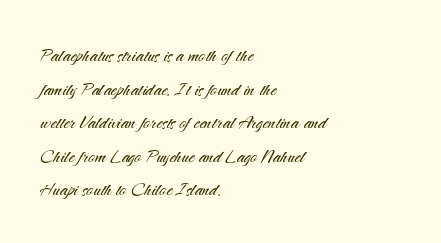
What stands out about the letter spacing? Nothing — it is the standard amount. Type without underlining. Is there much room between lines? A standard amount, neither cramped nor airy.
